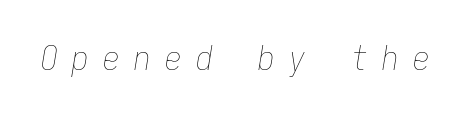
{"italic": "yes", "lean": "right", "slant_degrees": 9, "bold": "no", "weight": "thin", "width": "condensed", "stroke_contrast": "low", "x_height": "medium", "monospaced": "yes", "underline": "no", "letter_spacing": "wide", "letter_spacing_em": 0.44, "glyph_px": 33}
